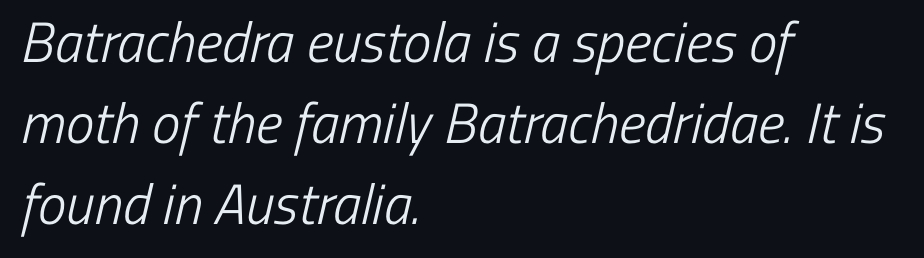
Stems here are at most as thick as an everyday book face. The lines are quadded left. The area under the type is left untouched. A typesetter would label this face a sans.
